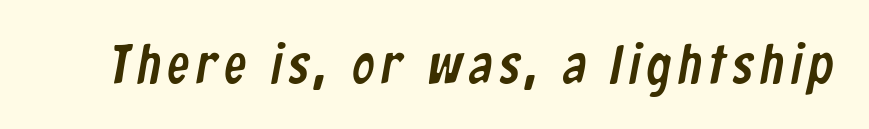
Q: Is the typeface a serif or a sans-serif typeface? A: Sans-serif.
Q: Is the text underlined? A: No.
Q: Width (condensed, normal, or wide)? A: Condensed.
Q: Stroke contrast? A: Low.
Q: x-height? A: Medium.
Q: Monospaced? A: No.
